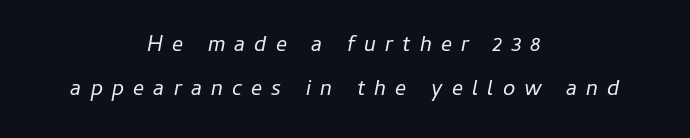
Q: Is the text bold? A: No.
Q: Is the text italic (slanted)? A: Yes, it leans right by about 11 degrees.
Q: Is the text underlined? A: No.
Q: How is the paragraph aligned? A: Centered.
Q: Is the spacing between letters normal or unusually wide? A: Unusually wide.
Q: Is the spacing between lines tight, normal or loose? A: Loose.
